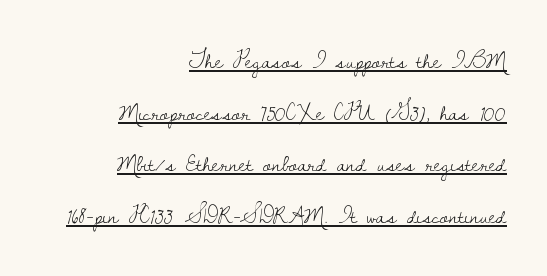
{"bold": "no", "underline": "yes", "align": "right", "line_spacing": "loose", "line_spacing_ratio": 2.15, "letter_spacing": "normal", "letter_spacing_em": 0.0, "glyph_px": 24}
